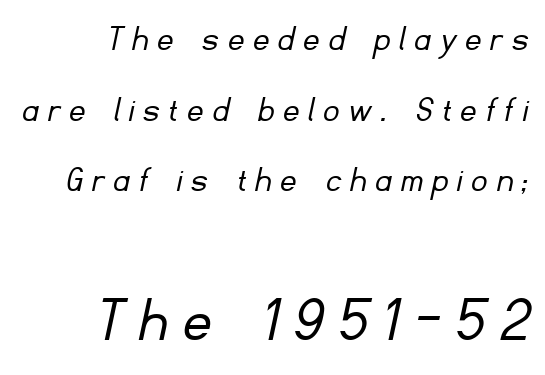
{"serif": "no", "bold": "no", "weight": "light", "width": "normal", "stroke_contrast": "low", "x_height": "small", "monospaced": "no", "underline": "no", "line_spacing_ratio": 1.86, "letter_spacing": "wide", "letter_spacing_em": 0.26, "larger_block": "second", "size_ratio": 1.76, "glyph_px": 67}
